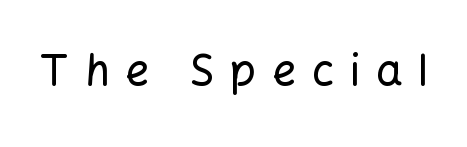
This sample has the flowing, uneven cadence of proportional lettering. Glyph-to-glyph distance is far greater than everyday printed text. The space beneath each line is pristine and unruled. Note: no serifs on the glyphs. The font's upright variant was chosen for this text.
